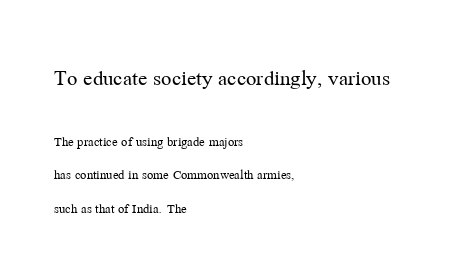
The image shows 23 px text type, upright; set left-aligned, loose line spacing (2.38x), normal letter spacing, not underlined; the first (top) block is 1.64x larger.
